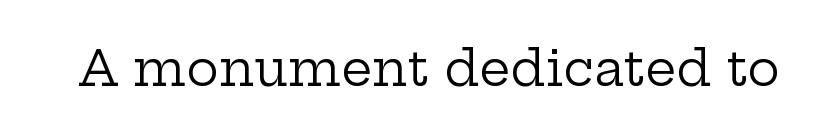
Q: Is the text bold? A: No.
Q: Is the text italic (slanted)? A: No, it is upright.
Q: Is the typeface a serif or a sans-serif typeface? A: Serif.
Q: Is the text underlined? A: No.
Q: Is the spacing between letters normal or unusually wide? A: Normal.
Q: Width (condensed, normal, or wide)? A: Wide.
Q: Stroke contrast? A: Low.
Q: x-height? A: Medium.
Q: Monospaced? A: No.
